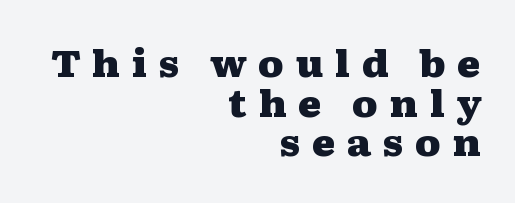
The image shows 36 px heavy, wide serif type, upright; set right-aligned, tight line spacing (1.1x), unusually wide letter spacing (+0.31 em), not underlined; medium stroke contrast and a medium x-height.
